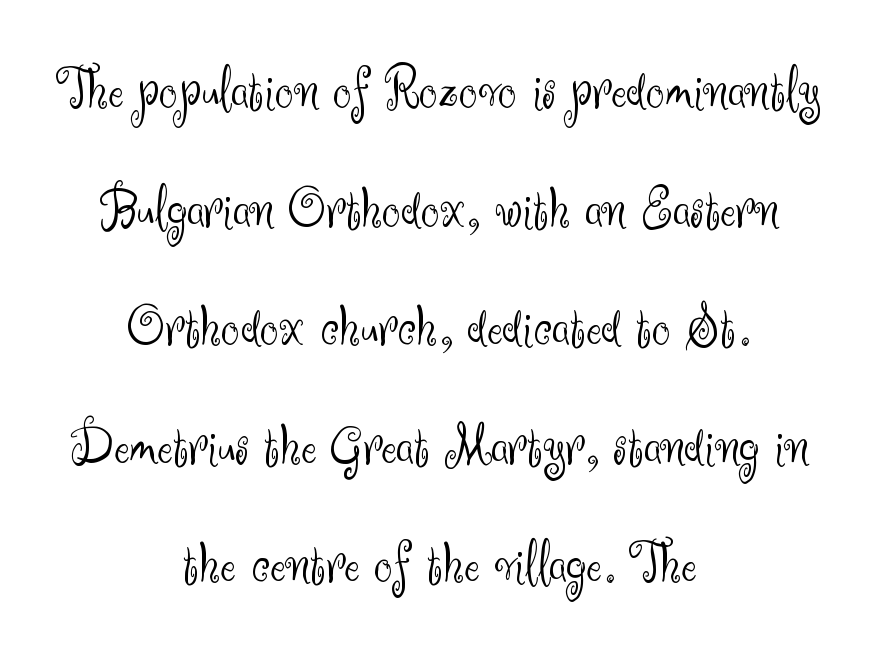
The image shows 59 px light sans-serif type, upright; set centered, loose line spacing (2.01x), normal letter spacing, not underlined; medium stroke contrast and a small x-height.
